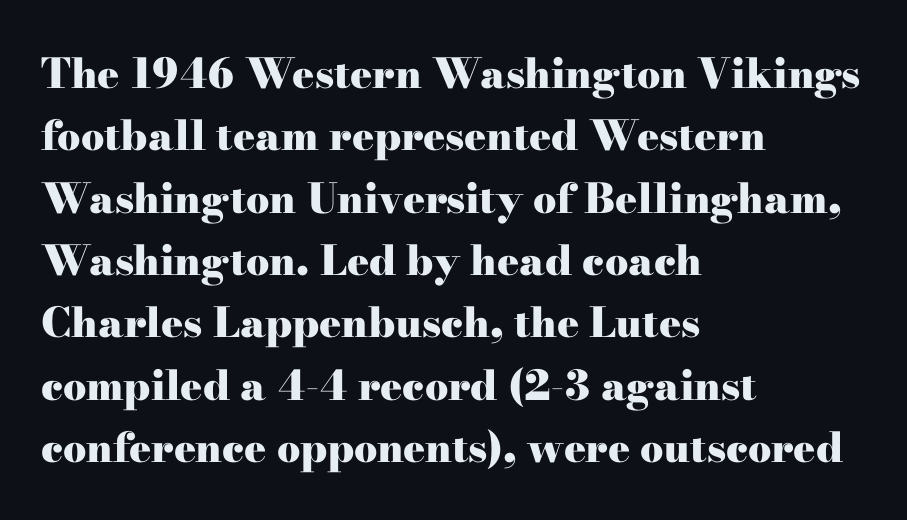
{"serif": "yes", "italic": "no", "bold": "yes", "weight": "heavy", "width": "wide", "stroke_contrast": "high", "x_height": "small", "monospaced": "no", "underline": "no", "align": "left", "line_spacing": "normal", "line_spacing_ratio": 1.52, "letter_spacing": "normal", "letter_spacing_em": 0.0, "glyph_px": 41}
